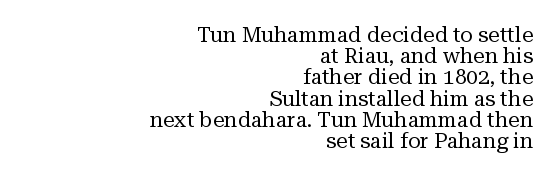
Q: Is the text bold? A: No.
Q: Is the text italic (slanted)? A: No, it is upright.
Q: Is the text underlined? A: No.
Q: How is the paragraph aligned? A: Right-aligned.
Q: Is the spacing between letters normal or unusually wide? A: Normal.
Q: Is the spacing between lines tight, normal or loose? A: Tight.
